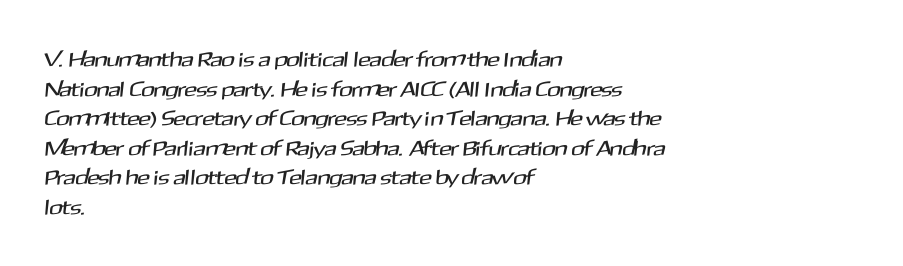
Q: Is the text underlined? A: No.
Q: How is the paragraph aligned? A: Left-aligned.
Q: Is the spacing between letters normal or unusually wide? A: Normal.
Q: Is the spacing between lines tight, normal or loose? A: Normal.
